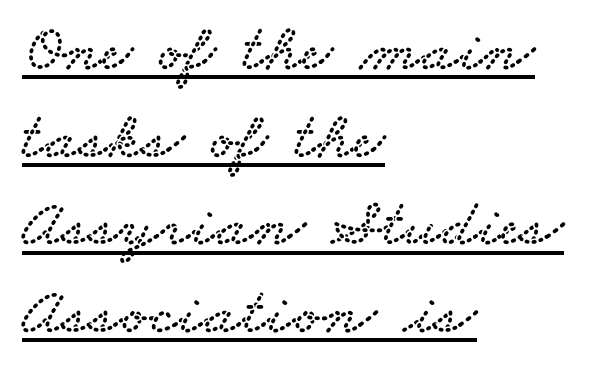
Q: Is the text underlined? A: Yes.
Q: How is the paragraph aligned? A: Left-aligned.
Q: Is the spacing between letters normal or unusually wide? A: Normal.
Q: Is the spacing between lines tight, normal or loose? A: Normal.
Q: Width (condensed, normal, or wide)? A: Wide.
Q: Stroke contrast? A: Low.
Q: x-height? A: Small.
Q: Monospaced? A: No.
